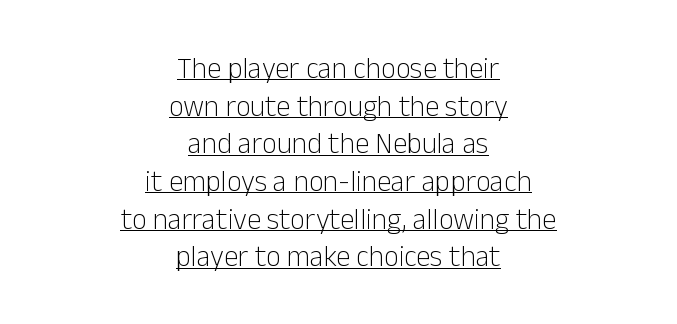
Q: Is the text bold? A: No.
Q: Is the text italic (slanted)? A: No, it is upright.
Q: Is the typeface a serif or a sans-serif typeface? A: Sans-serif.
Q: Is the text underlined? A: Yes.
Q: How is the paragraph aligned? A: Centered.
Q: Is the spacing between letters normal or unusually wide? A: Normal.
Q: Is the spacing between lines tight, normal or loose? A: Normal.
Q: Width (condensed, normal, or wide)? A: Normal.
Q: Stroke contrast? A: Low.
Q: x-height? A: Medium.
Q: Monospaced? A: No.
